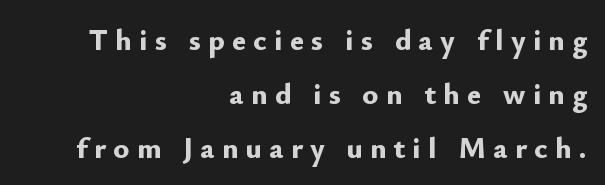
The image shows 30 px bold sans-serif type, upright; set right-aligned, line spacing 1.8x, unusually wide letter spacing (+0.24 em), not underlined; low stroke contrast and a small x-height.
